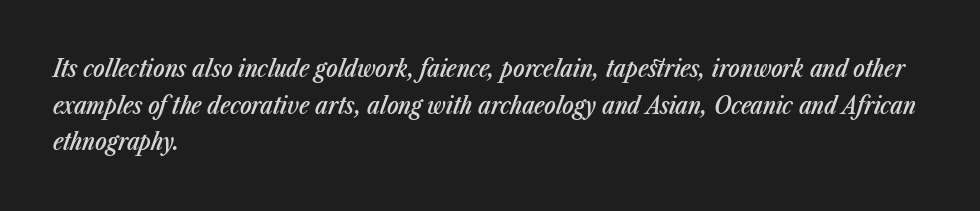
{"italic": "yes", "lean": "right", "slant_degrees": 23, "bold": "semi", "underline": "no", "align": "left", "line_spacing": "normal", "line_spacing_ratio": 1.53, "letter_spacing": "normal", "letter_spacing_em": 0.0, "glyph_px": 24}
